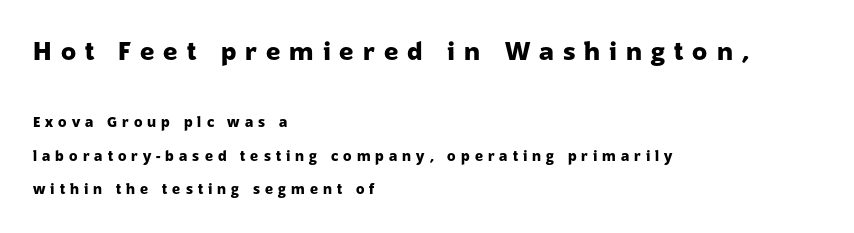
{"italic": "no", "bold": "yes", "underline": "no", "align": "left", "line_spacing": "loose", "line_spacing_ratio": 2.38, "letter_spacing": "wide", "letter_spacing_em": 0.36, "larger_block": "first", "size_ratio": 1.79, "glyph_px": 25}
